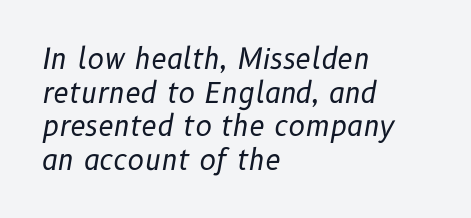
The image shows 28 px regular-weight type, italic (leaning right); set left-aligned, line spacing 1.2x, normal letter spacing, not underlined; low stroke contrast and a medium x-height.
